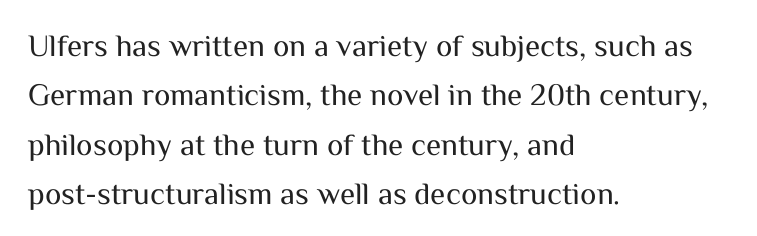
{"serif": "no", "italic": "no", "bold": "no", "weight": "regular", "width": "normal", "stroke_contrast": "medium", "x_height": "medium", "monospaced": "no", "underline": "no", "align": "left", "line_spacing": "normal", "line_spacing_ratio": 1.59, "letter_spacing": "normal", "letter_spacing_em": 0.0, "glyph_px": 31}
